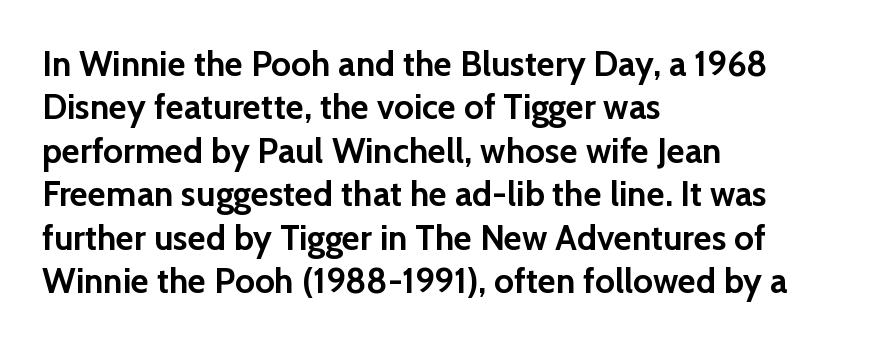
{"serif": "no", "italic": "no", "bold": "yes", "weight": "semibold", "width": "normal", "stroke_contrast": "low", "x_height": "medium", "monospaced": "no", "underline": "no", "align": "left", "line_spacing_ratio": 1.24, "letter_spacing": "normal", "letter_spacing_em": 0.0, "glyph_px": 35}
